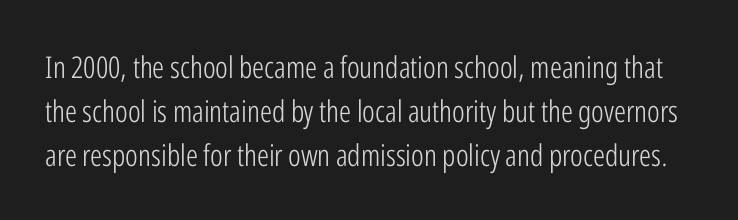
{"serif": "no", "italic": "no", "bold": "no", "weight": "light", "width": "condensed", "stroke_contrast": "low", "x_height": "medium", "monospaced": "no", "underline": "no", "line_spacing": "normal", "line_spacing_ratio": 1.46, "letter_spacing": "normal", "letter_spacing_em": 0.0, "glyph_px": 30}
